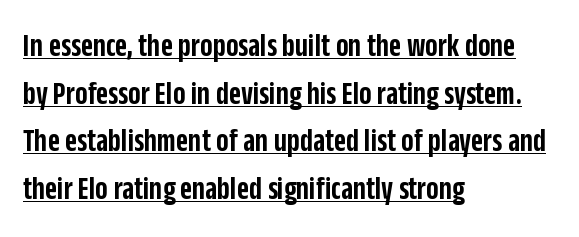
{"serif": "no", "italic": "no", "bold": "semi", "weight": "semibold", "width": "condensed", "stroke_contrast": "low", "x_height": "large", "monospaced": "no", "underline": "yes", "align": "left", "line_spacing": "normal", "line_spacing_ratio": 1.44, "letter_spacing": "normal", "letter_spacing_em": 0.0, "glyph_px": 33}
